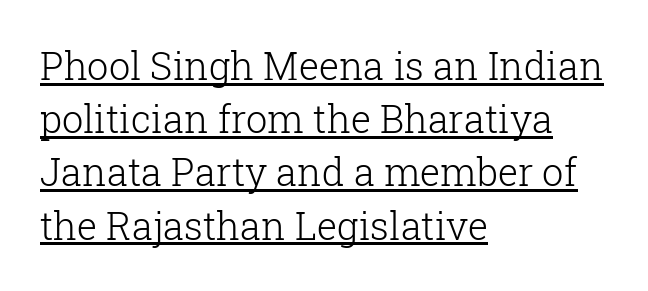
Q: Is the text bold? A: No.
Q: Is the text italic (slanted)? A: No, it is upright.
Q: Is the typeface a serif or a sans-serif typeface? A: Serif.
Q: Is the text underlined? A: Yes.
Q: How is the paragraph aligned? A: Left-aligned.
Q: Is the spacing between letters normal or unusually wide? A: Normal.
Q: Is the spacing between lines tight, normal or loose? A: Normal.
Q: Width (condensed, normal, or wide)? A: Normal.
Q: Stroke contrast? A: Low.
Q: x-height? A: Medium.
Q: Monospaced? A: No.
